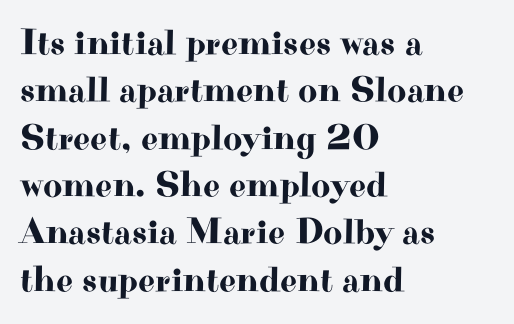
The image shows 37 px wide serif type, upright; set left-aligned, normal line spacing (1.28x), normal letter spacing, not underlined; high stroke contrast and a small x-height.
